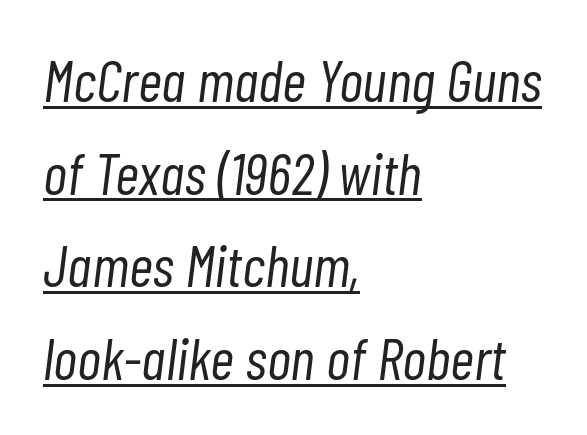
The image shows 59 px light, condensed type, italic (leaning right); set left-aligned, normal line spacing (1.57x), normal letter spacing, underlined; low stroke contrast and a medium x-height.
